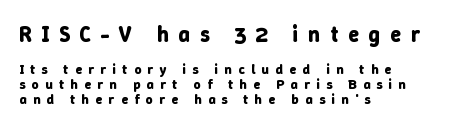
{"italic": "no", "bold": "yes", "underline": "no", "align": "left", "line_spacing": "tight", "line_spacing_ratio": 1.04, "letter_spacing": "wide", "letter_spacing_em": 0.45, "larger_block": "first", "size_ratio": 1.57, "glyph_px": 22}
